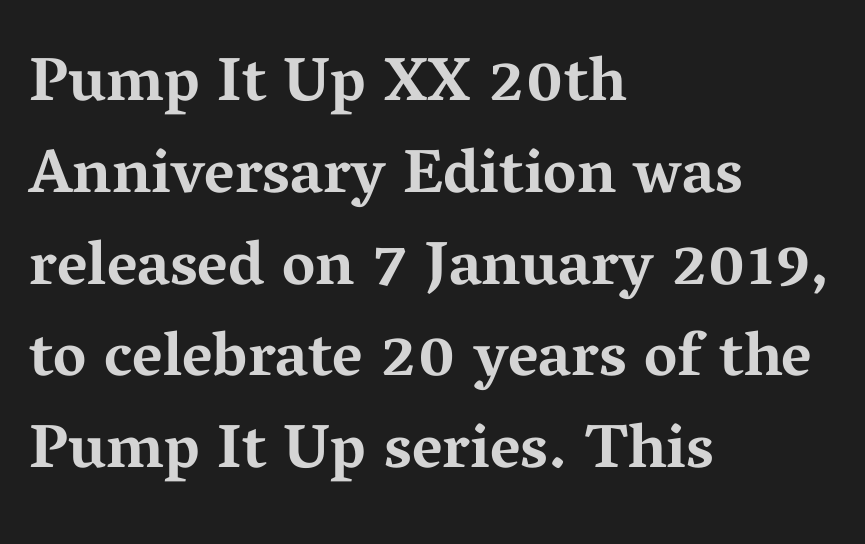
Q: Is the text bold? A: Yes.
Q: Is the text italic (slanted)? A: No, it is upright.
Q: Is the typeface a serif or a sans-serif typeface? A: Serif.
Q: Is the text underlined? A: No.
Q: How is the paragraph aligned? A: Left-aligned.
Q: Is the spacing between letters normal or unusually wide? A: Normal.
Q: Is the spacing between lines tight, normal or loose? A: Normal.
Q: Width (condensed, normal, or wide)? A: Wide.
Q: Stroke contrast? A: Medium.
Q: x-height? A: Medium.
Q: Monospaced? A: No.
